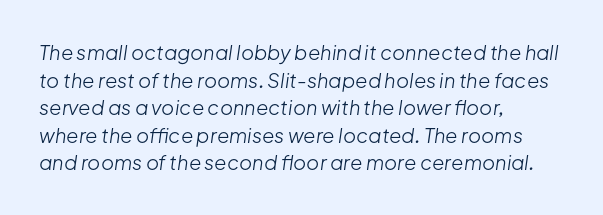
The image shows 20 px text type, italic (leaning right); set left-aligned, normal line spacing (1.38x), normal letter spacing, not underlined.
